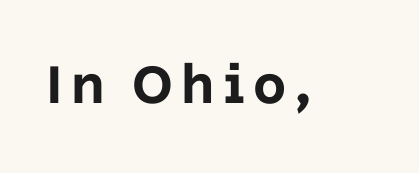
Varying glyph widths throughout — classic text-font behaviour. Upright lettering throughout. Look at the bottom of the vertical strokes: they stop flat, with no serifs. Plain, unruled lines of type.
